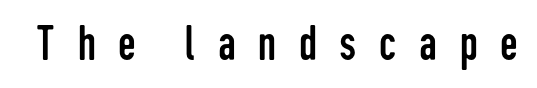
The image shows 50 px regular-weight, condensed sans-serif type, upright; set unusually wide letter spacing (+0.45 em), not underlined; low stroke contrast and a medium x-height.
